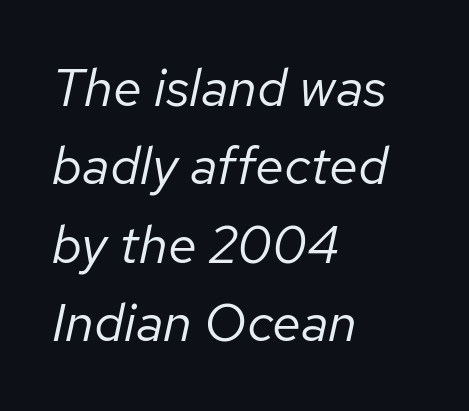
Q: Is the text bold? A: No.
Q: Is the text italic (slanted)? A: Yes, it leans right by about 12 degrees.
Q: Is the text underlined? A: No.
Q: How is the paragraph aligned? A: Left-aligned.
Q: Is the spacing between letters normal or unusually wide? A: Normal.
Q: Is the spacing between lines tight, normal or loose? A: Normal.
Q: Width (condensed, normal, or wide)? A: Normal.
Q: Stroke contrast? A: Low.
Q: x-height? A: Medium.
Q: Monospaced? A: No.
